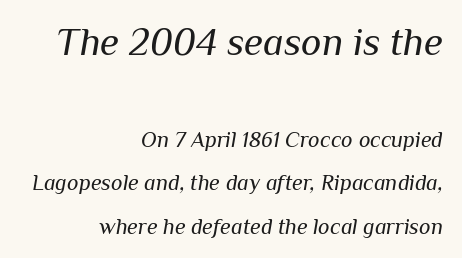
Q: Is the text bold? A: No.
Q: Is the text italic (slanted)? A: Yes, it leans right by about 10 degrees.
Q: Is the text underlined? A: No.
Q: How is the paragraph aligned? A: Right-aligned.
Q: Is the spacing between letters normal or unusually wide? A: Normal.
Q: Is the spacing between lines tight, normal or loose? A: Loose.
Q: Which block of text is set in a larger size, the first (top) or the second (bottom)? A: The first (top) one.
Q: Width (condensed, normal, or wide)? A: Normal.
Q: Stroke contrast? A: Medium.
Q: x-height? A: Medium.
Q: Monospaced? A: No.
